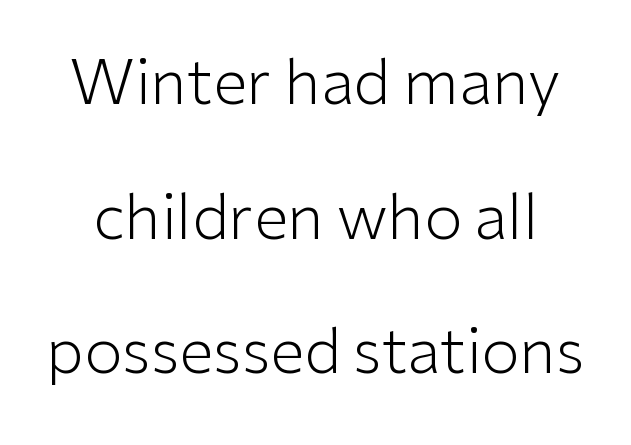
The image shows 62 px light sans-serif type, upright; set centered, loose line spacing (2.17x), normal letter spacing, not underlined; low stroke contrast and a medium x-height.
